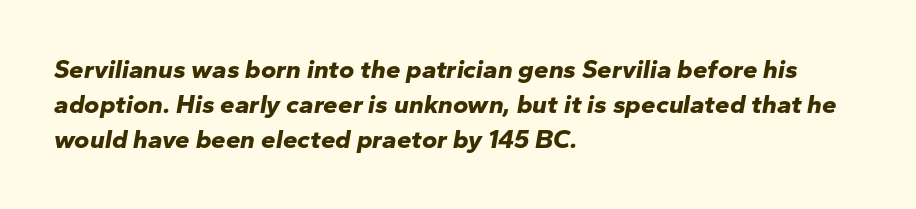
The image shows 26 px bold type, italic (leaning right); set left-aligned, normal line spacing (1.34x), normal letter spacing, not underlined.
